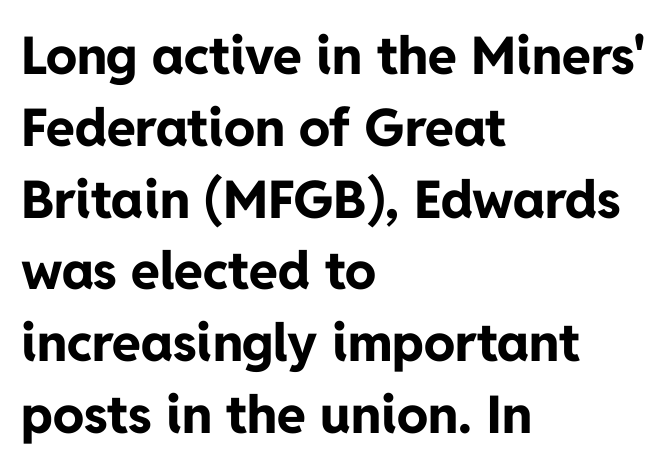
Weight check: bold — yes, fully. Check the space under the baseline: it is left empty. A typesetter would call this leading conventional body-copy spacing. Teacher's note: observe the even left margin — that is flush-left alignment. How are the letters spaced? Ordinarily, with no added tracking.
